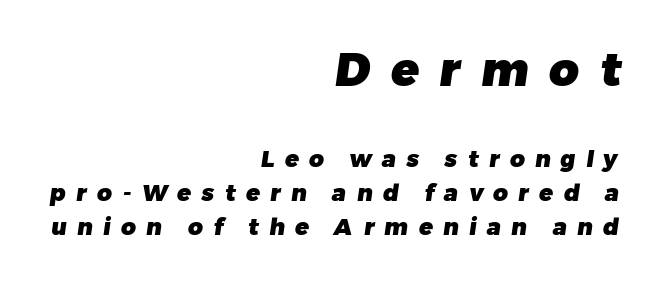
Each line ends at the same right margin while the left side varies. How are the letters spaced? Widely, with obvious added tracking. I'd call this a sans setting — the letters go barefoot. Honestly, the row spacing looks completely unremarkable. Looks like regular typesetting: each glyph gets only the width it needs.
